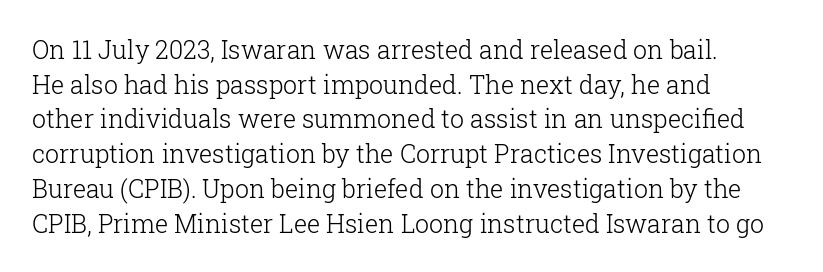
The image shows 25 px text type, upright; set left-aligned, normal line spacing (1.39x), normal letter spacing, not underlined.
